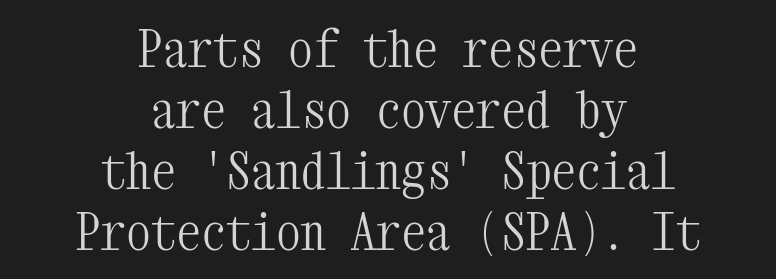
Q: Is the text bold? A: No.
Q: Is the text italic (slanted)? A: No, it is upright.
Q: Is the typeface a serif or a sans-serif typeface? A: Serif.
Q: Is the text underlined? A: No.
Q: How is the paragraph aligned? A: Centered.
Q: Is the spacing between letters normal or unusually wide? A: Normal.
Q: Width (condensed, normal, or wide)? A: Condensed.
Q: Stroke contrast? A: Medium.
Q: x-height? A: Medium.
Q: Monospaced? A: Yes.
